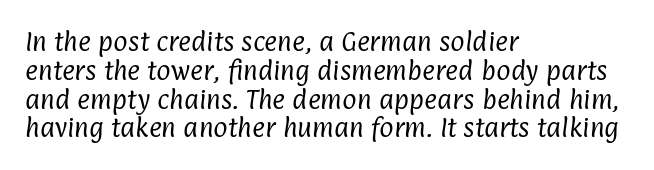
The image shows 22 px text type; set left-aligned, normal line spacing (1.31x), normal letter spacing, not underlined.
